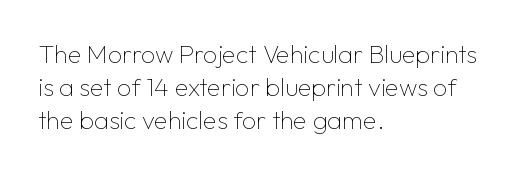
These lines sit exactly where default settings would place them. Decoration check: the copy has no underline. The typeface has the unassuming heft of standard copy or less. Horizontal alignment here is leftward, the default for most running prose.
